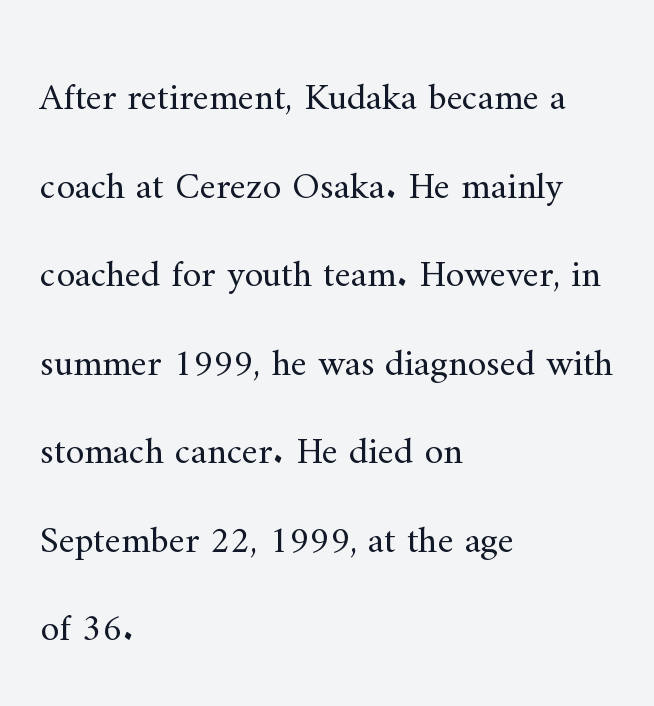
{"serif": "yes", "italic": "no", "bold": "no", "weight": "regular", "width": "normal", "stroke_contrast": "medium", "x_height": "small", "monospaced": "no", "underline": "no", "align": "left", "line_spacing": "loose", "line_spacing_ratio": 2.33, "letter_spacing": "normal", "letter_spacing_em": 0.0, "glyph_px": 38}
